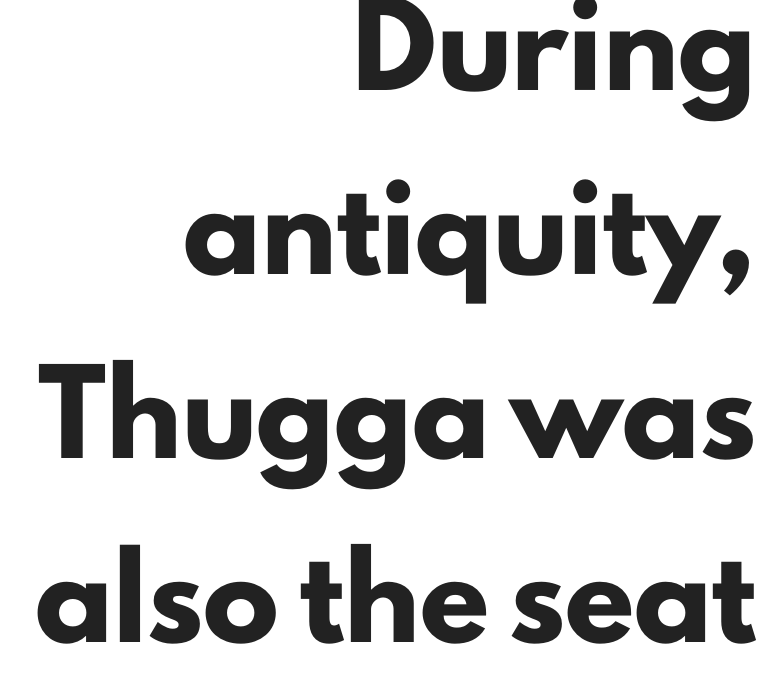
{"serif": "no", "italic": "no", "bold": "yes", "weight": "heavy", "width": "normal", "stroke_contrast": "low", "x_height": "small", "monospaced": "no", "underline": "no", "align": "right", "line_spacing": "loose", "line_spacing_ratio": 2.42, "letter_spacing": "normal", "letter_spacing_em": 0.0, "glyph_px": 76}
